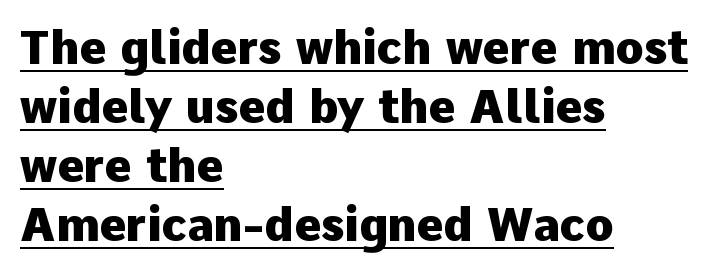
{"serif": "no", "italic": "no", "bold": "yes", "weight": "heavy", "width": "normal", "stroke_contrast": "low", "x_height": "medium", "monospaced": "no", "underline": "yes", "align": "left", "line_spacing": "normal", "line_spacing_ratio": 1.28, "letter_spacing": "normal", "letter_spacing_em": 0.0, "glyph_px": 46}
